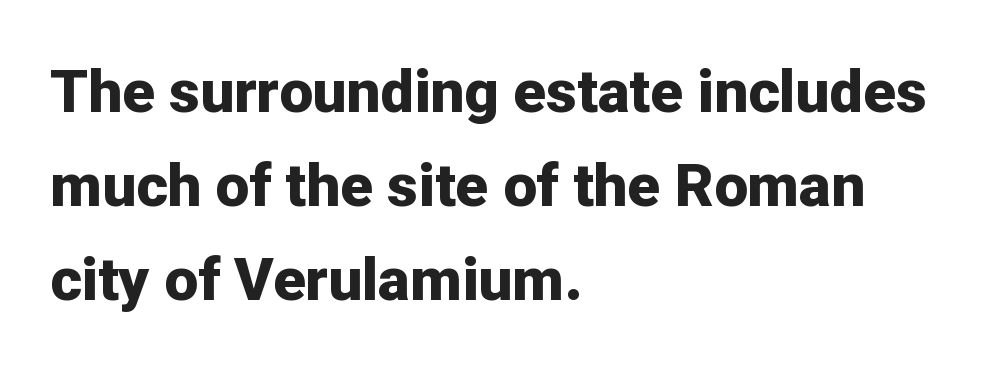
The image shows 60 px bold sans-serif type, upright; set left-aligned, normal line spacing (1.57x), normal letter spacing, not underlined; low stroke contrast and a medium x-height.
